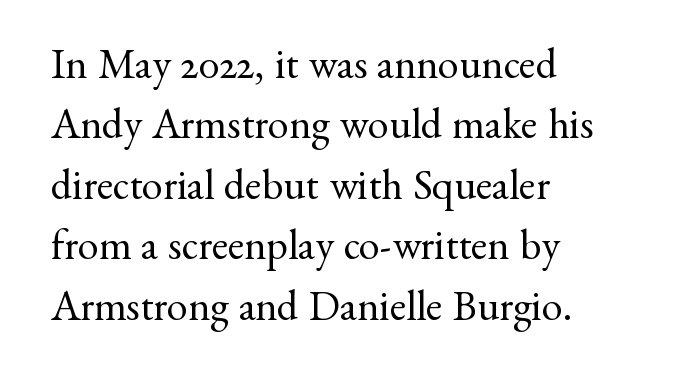
Baseline-to-baseline distance is the conventional proportion of letter height. Descenders are the only things crossing below the line. What stands out about the letter spacing? Nothing — it is the standard amount. Weight class: somewhere from thin through regular. Little horizontal feet cap the strokes, marking this as serif type. The axis of the letterforms is exactly vertical.
